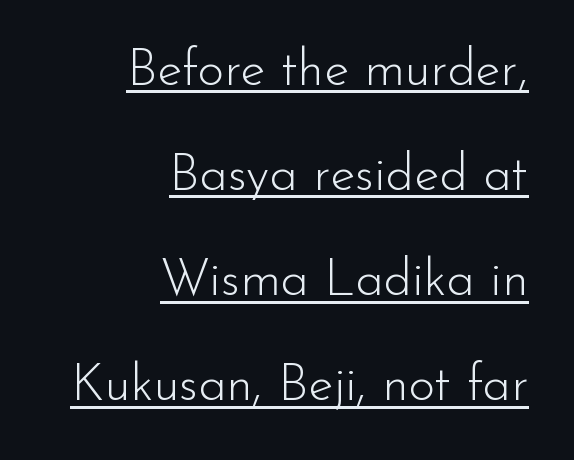
You could call the tracking neutral — neither tight nor loose. Tall strokes in this sample are plumb rather than angled. Nope, no serifs anywhere on these letters. Character widths vary here, with narrow letters taking less room than wide ones.
